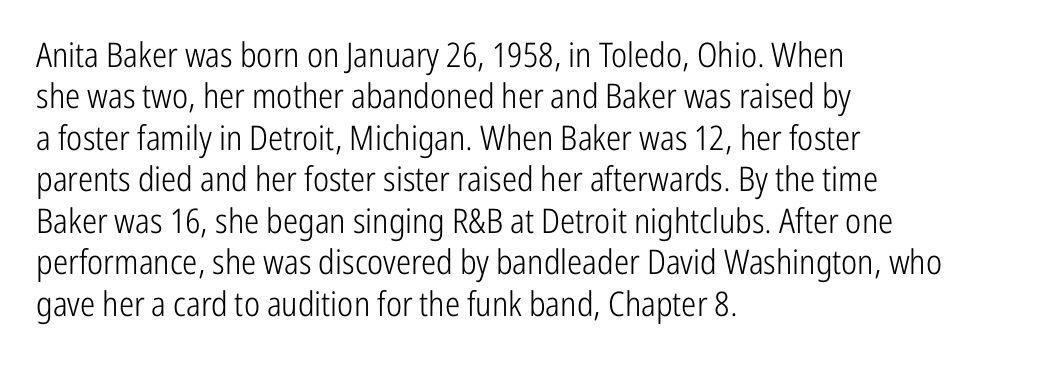
The image shows 34 px light, condensed sans-serif type, upright; set left-aligned, line spacing 1.22x, normal letter spacing, not underlined; low stroke contrast and a medium x-height.
